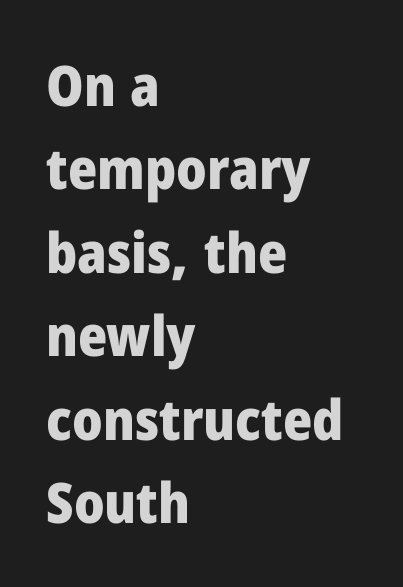
Classification — sans serif. This rendering leaves character spacing at its baseline value. Nope, not italic — everything's standing straight. Line starts are locked; line ends wander. Glance below the letters and you will spot only blank space. Does the leading feel generous? No, just average.
